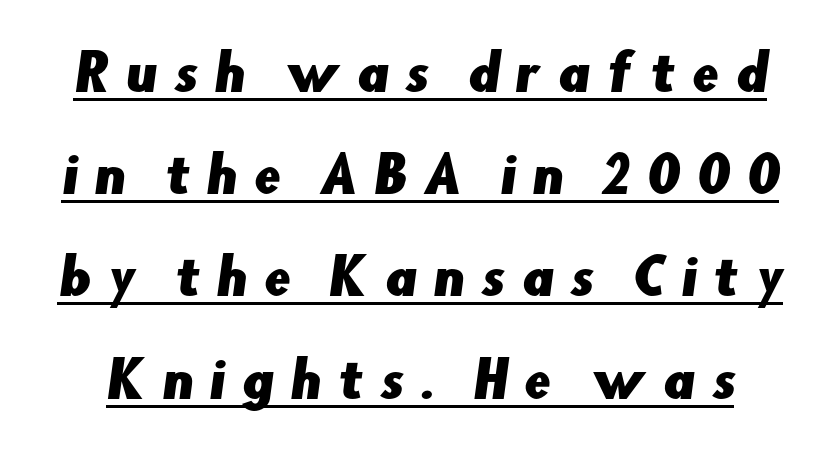
{"serif": "no", "width": "normal", "stroke_contrast": "low", "x_height": "small", "monospaced": "no", "underline": "yes", "line_spacing": "loose", "line_spacing_ratio": 2.13, "letter_spacing": "wide", "letter_spacing_em": 0.34, "glyph_px": 48}
